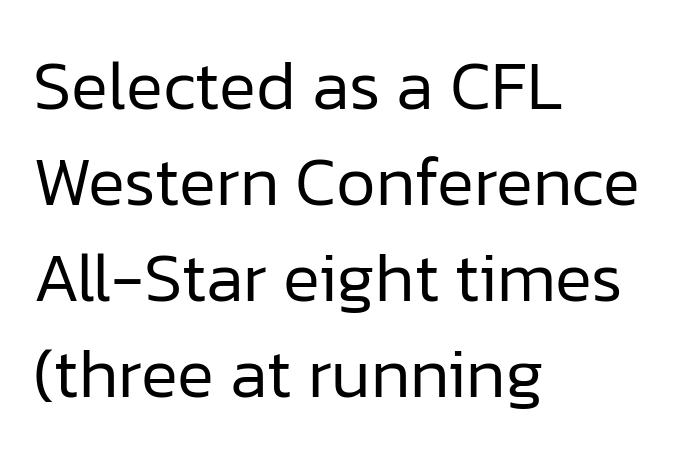
The image shows 69 px regular-weight sans-serif type, upright; set left-aligned, normal line spacing (1.39x), normal letter spacing, not underlined; low stroke contrast and a medium x-height.
